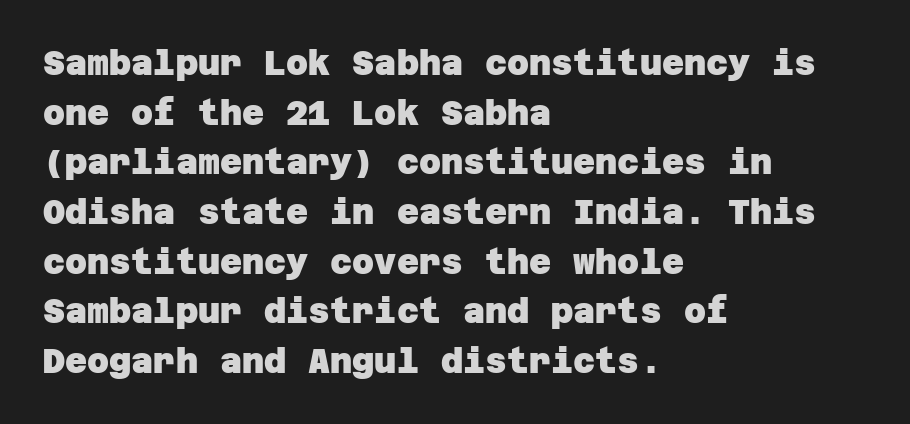
{"serif": "no", "bold": "yes", "weight": "heavy", "width": "normal", "stroke_contrast": "low", "x_height": "large", "underline": "no", "align": "left", "line_spacing": "normal", "line_spacing_ratio": 1.46, "letter_spacing": "normal", "letter_spacing_em": 0.0, "glyph_px": 34}
